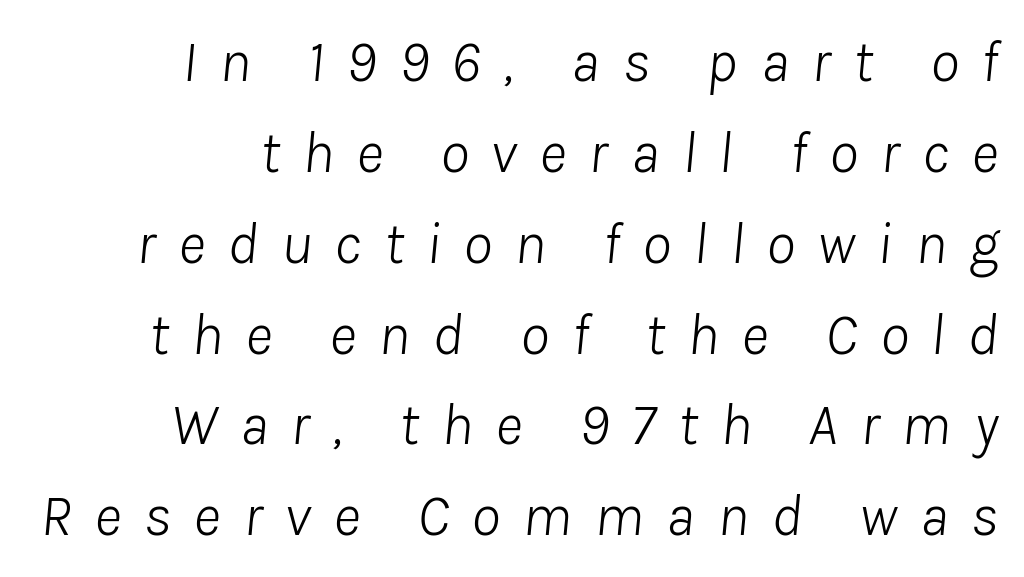
Q: Is the text bold? A: No.
Q: Is the text italic (slanted)? A: Yes, it leans right by about 8 degrees.
Q: Is the text underlined? A: No.
Q: How is the paragraph aligned? A: Right-aligned.
Q: Is the spacing between letters normal or unusually wide? A: Unusually wide.
Q: Is the spacing between lines tight, normal or loose? A: Normal.
Q: Width (condensed, normal, or wide)? A: Normal.
Q: Stroke contrast? A: Low.
Q: x-height? A: Medium.
Q: Monospaced? A: No.
